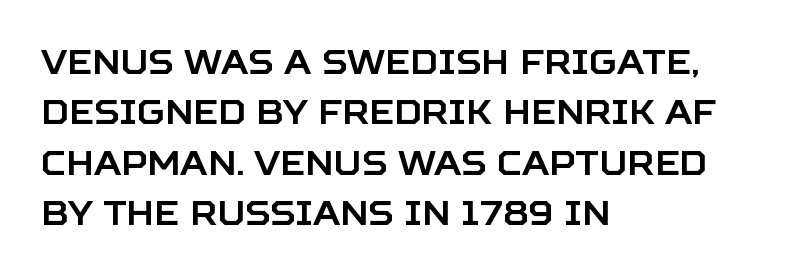
The image shows 34 px sans-serif type, upright; set left-aligned, normal line spacing (1.48x), normal letter spacing, not underlined; low stroke contrast and a large x-height.
